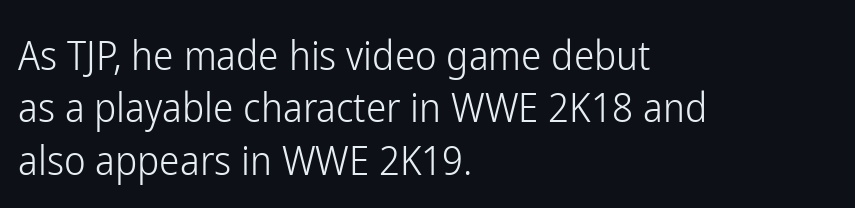
Casual observation: everything's shoved over to the left. Heaviness? Minimal to ordinary, like unemphasized prose. In terms of letterform style, serifs are entirely absent. The strip under each line holds only bare page.
